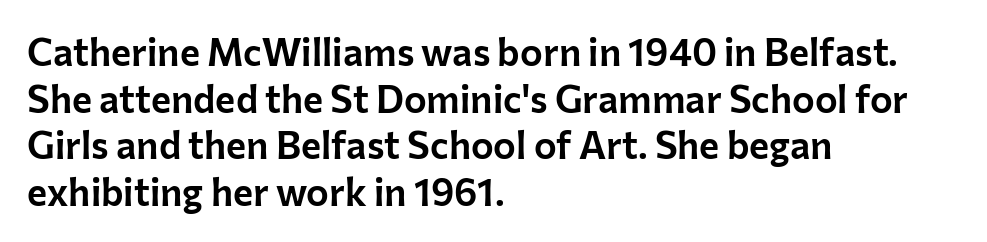
The image shows 38 px sans-serif type, upright; set left-aligned, line spacing 1.23x, normal letter spacing, not underlined; low stroke contrast and a medium x-height.
